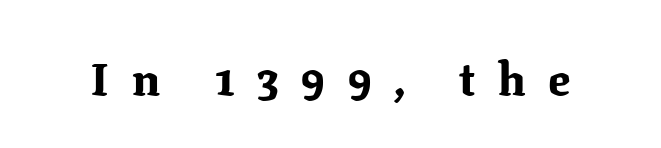
Between one letter and the next there's a generous, obvious gap. Typographic density is high because the face is bold. You can tell from the footed stems that serif type was used. The baseline area is clear. Unlike italic type, these characters show no tilt at all. This sample has the flowing, uneven cadence of proportional lettering.
